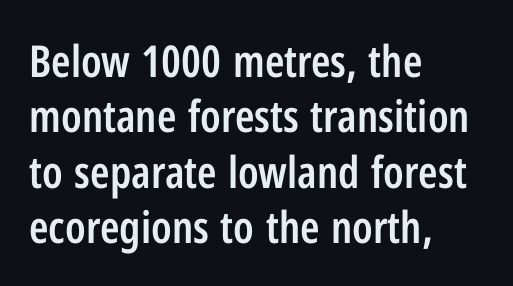
The image shows 44 px semibold, condensed sans-serif type, upright; set left-aligned, normal line spacing (1.26x), normal letter spacing, not underlined; low stroke contrast and a medium x-height.
